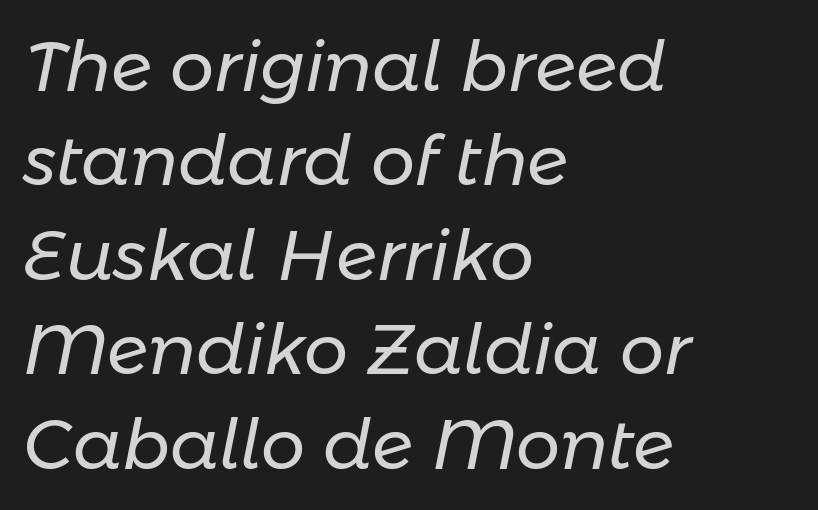
Q: Is the text bold? A: No.
Q: Is the text italic (slanted)? A: Yes, it leans right by about 11 degrees.
Q: Is the text underlined? A: No.
Q: How is the paragraph aligned? A: Left-aligned.
Q: Is the spacing between letters normal or unusually wide? A: Normal.
Q: Is the spacing between lines tight, normal or loose? A: Normal.
Q: Width (condensed, normal, or wide)? A: Normal.
Q: Stroke contrast? A: Low.
Q: x-height? A: Medium.
Q: Monospaced? A: No.
